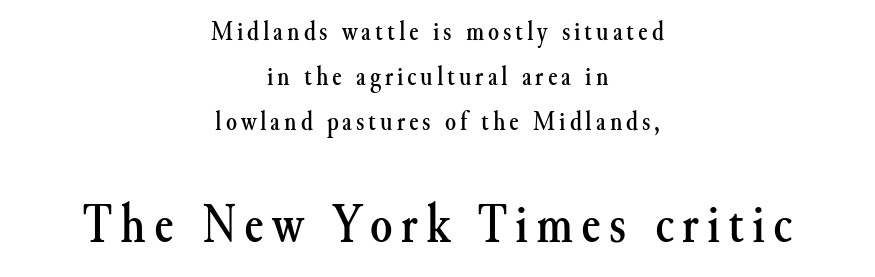
The passage shown is typeset with a serif family. In this sample the second text group is rendered at the bigger scale. Spacing verdict: proportional, widths tailored to each character. If you measured baseline to baseline, you'd find a middling distance.
